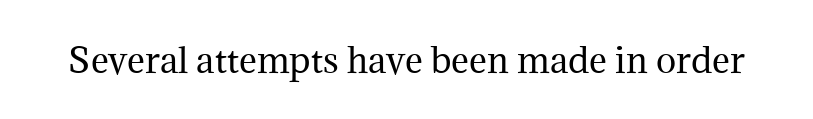
The image shows 34 px regular-weight serif type, upright; set normal letter spacing, not underlined; medium stroke contrast and a medium x-height.
